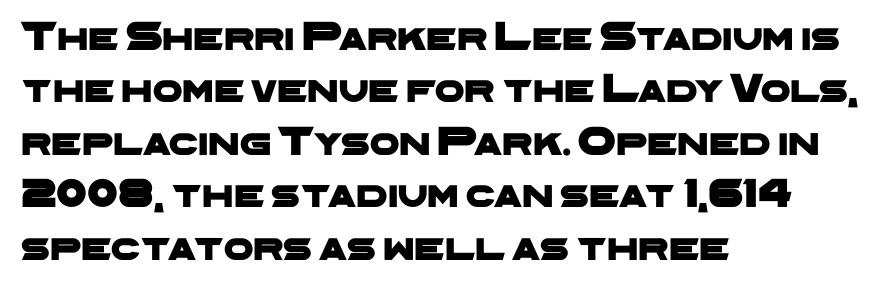
In terms of leading, this rendering sits right in the middle. Each letter keeps its own natural width here, so spacing adapts to shape. Standard letterfit; no display-style spreading of the glyphs. One-word summary of the alignment: left. These lines are composed in type without serifs. Any mark beneath the type? The region is blank.
